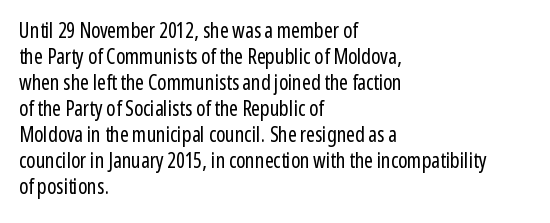
Q: Is the text bold? A: No.
Q: Is the text italic (slanted)? A: No, it is upright.
Q: Is the text underlined? A: No.
Q: How is the paragraph aligned? A: Left-aligned.
Q: Is the spacing between letters normal or unusually wide? A: Normal.
